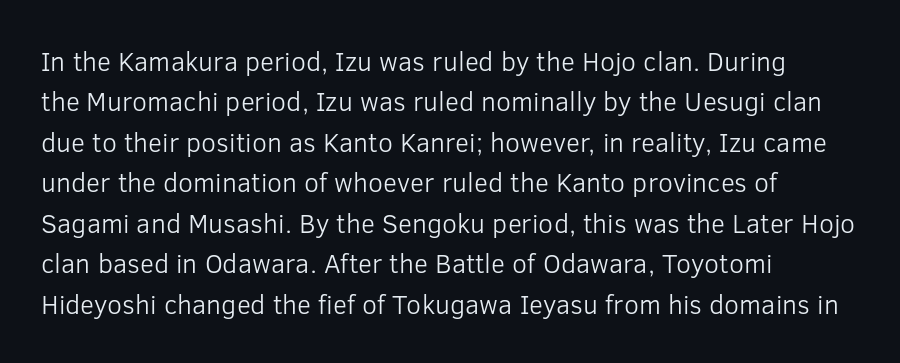
{"italic": "no", "bold": "no", "underline": "no", "align": "left", "line_spacing": "normal", "line_spacing_ratio": 1.5, "letter_spacing": "normal", "letter_spacing_em": 0.0, "glyph_px": 27}
